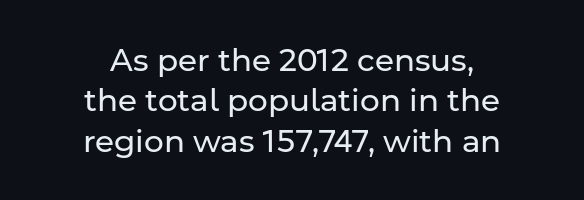
Q: Is the text bold? A: No.
Q: Is the text italic (slanted)? A: No, it is upright.
Q: Is the typeface a serif or a sans-serif typeface? A: Sans-serif.
Q: Is the text underlined? A: No.
Q: How is the paragraph aligned? A: Centered.
Q: Is the spacing between letters normal or unusually wide? A: Normal.
Q: Is the spacing between lines tight, normal or loose? A: Normal.
Q: Width (condensed, normal, or wide)? A: Normal.
Q: Stroke contrast? A: Low.
Q: x-height? A: Medium.
Q: Monospaced? A: No.
